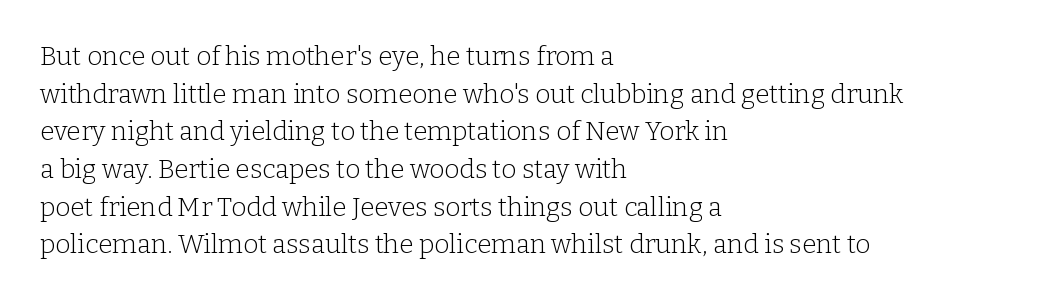
Q: Is the text bold? A: No.
Q: Is the text italic (slanted)? A: No, it is upright.
Q: Is the text underlined? A: No.
Q: How is the paragraph aligned? A: Left-aligned.
Q: Is the spacing between letters normal or unusually wide? A: Normal.
Q: Is the spacing between lines tight, normal or loose? A: Normal.
